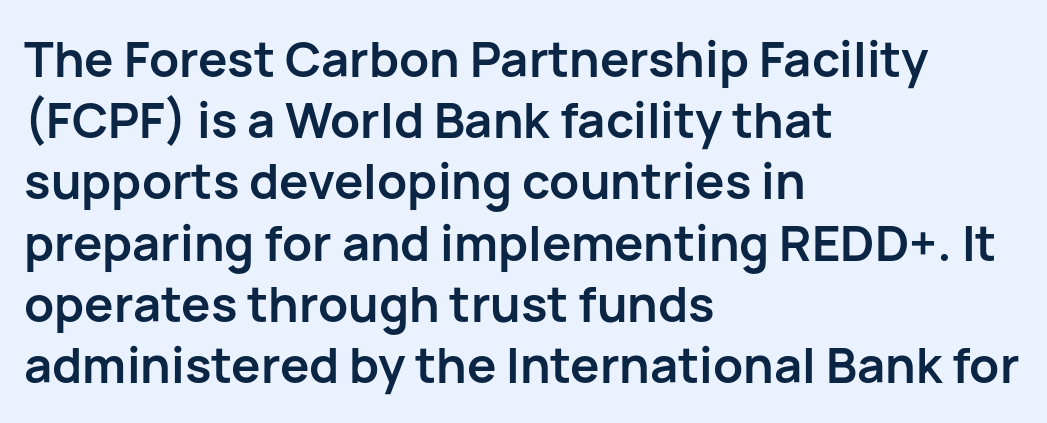
Q: Is the text bold? A: Yes.
Q: Is the text italic (slanted)? A: No, it is upright.
Q: Is the typeface a serif or a sans-serif typeface? A: Sans-serif.
Q: Is the text underlined? A: No.
Q: How is the paragraph aligned? A: Left-aligned.
Q: Is the spacing between letters normal or unusually wide? A: Normal.
Q: Is the spacing between lines tight, normal or loose? A: Normal.
Q: Width (condensed, normal, or wide)? A: Normal.
Q: Stroke contrast? A: Low.
Q: x-height? A: Medium.
Q: Monospaced? A: No.
